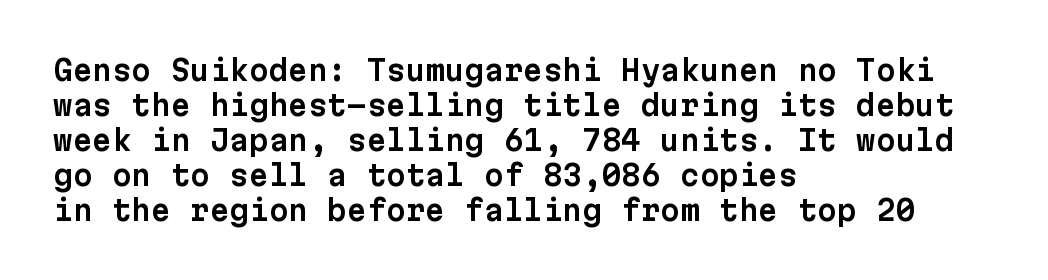
The image shows 28 px sans-serif type, upright, monospaced; set left-aligned, normal line spacing (1.25x), normal letter spacing, not underlined; low stroke contrast and a medium x-height.
